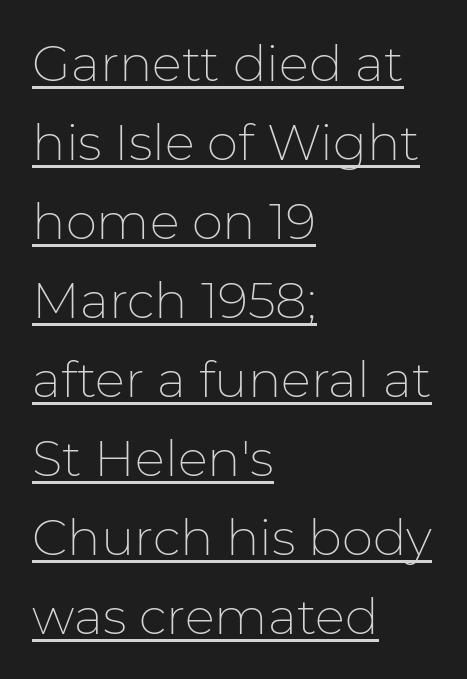
Caption: multi-line text, flush left, ragged right. Each stroke keeps to a modest, everyday thickness or less. Here the designer chose a conventional face with non-uniform glyph widths. Quick note: interline space is typical. This rendering leaves character spacing at its baseline value. Classification — sans serif.
